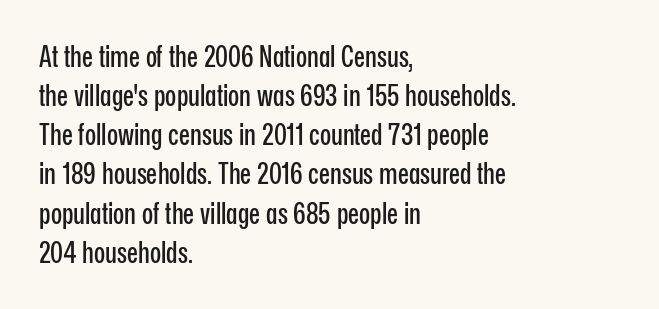
The image shows 29 px condensed sans-serif type, upright; set left-aligned, normal line spacing (1.35x), normal letter spacing, not underlined; low stroke contrast and a medium x-height.
